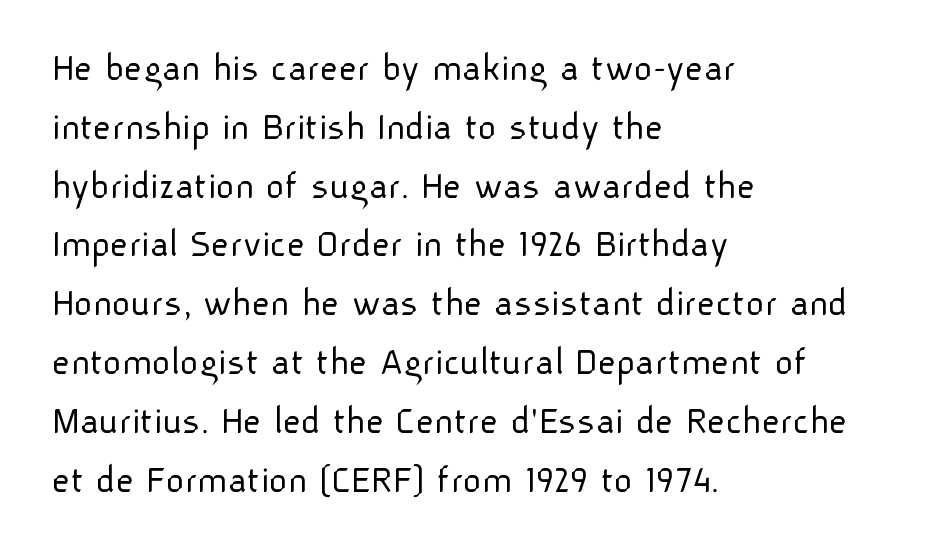
Q: Is the text bold? A: No.
Q: Is the text italic (slanted)? A: No, it is upright.
Q: Is the typeface a serif or a sans-serif typeface? A: Sans-serif.
Q: Is the text underlined? A: No.
Q: How is the paragraph aligned? A: Left-aligned.
Q: Is the spacing between letters normal or unusually wide? A: Normal.
Q: Is the spacing between lines tight, normal or loose? A: Normal.
Q: Width (condensed, normal, or wide)? A: Normal.
Q: Stroke contrast? A: Low.
Q: x-height? A: Medium.
Q: Monospaced? A: No.
